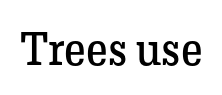
The image shows 46 px regular-weight serif type, upright; set normal letter spacing, not underlined; low stroke contrast and a medium x-height.
